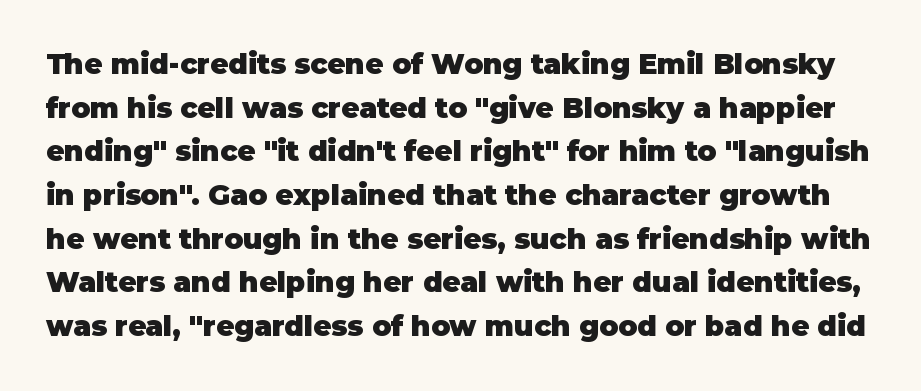
Q: Is the text bold? A: Yes.
Q: Is the text italic (slanted)? A: No, it is upright.
Q: Is the typeface a serif or a sans-serif typeface? A: Sans-serif.
Q: Is the text underlined? A: No.
Q: Is the spacing between letters normal or unusually wide? A: Normal.
Q: Is the spacing between lines tight, normal or loose? A: Normal.
Q: Width (condensed, normal, or wide)? A: Normal.
Q: Stroke contrast? A: Low.
Q: x-height? A: Large.
Q: Monospaced? A: No.
